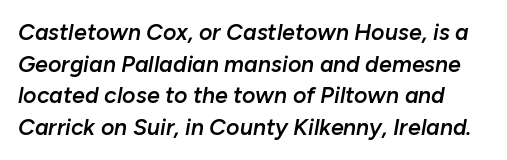
The image shows 23 px text type, italic (leaning right); set normal line spacing (1.38x), normal letter spacing, not underlined.
